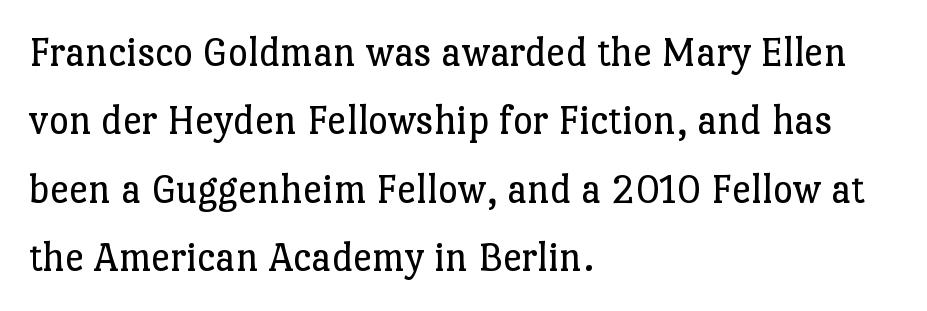
Beneath every word, the page is bare. Spacing verdict: proportional, widths tailored to each character. Check where the strokes stop: tiny serifs finish them off. Vertical strokes here are truly vertical. Alignment: flush left. This reads as an unemphasized weight, regular at the heaviest.
